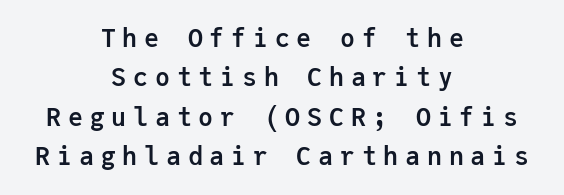
Rule under the text: the space is simply empty. The glyphs have the mass of a bold cut. Visually the block forms a symmetrical silhouette, jagged on both flanks. What stands out about the letter spacing? Its width — letters are far apart.
